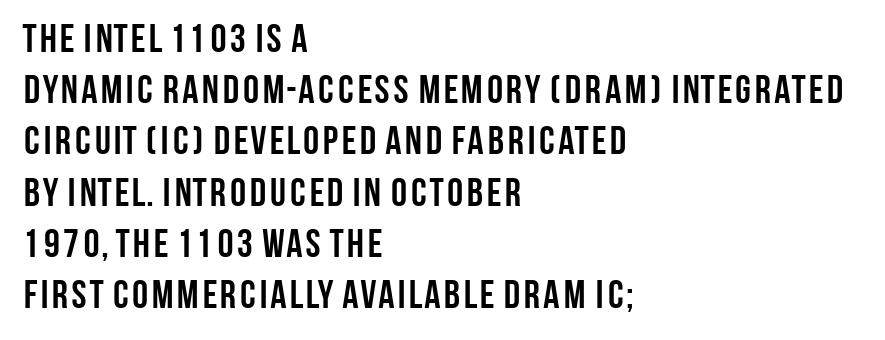
The image shows 40 px semibold, condensed sans-serif type, upright; set left-aligned, normal line spacing (1.28x), normal letter spacing, not underlined; low stroke contrast and a large x-height.
